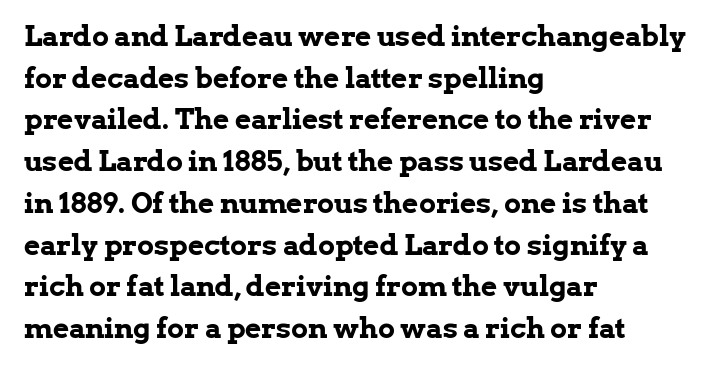
The image shows 28 px bold serif type, upright; set left-aligned, normal line spacing (1.49x), normal letter spacing, not underlined; low stroke contrast and a medium x-height.
